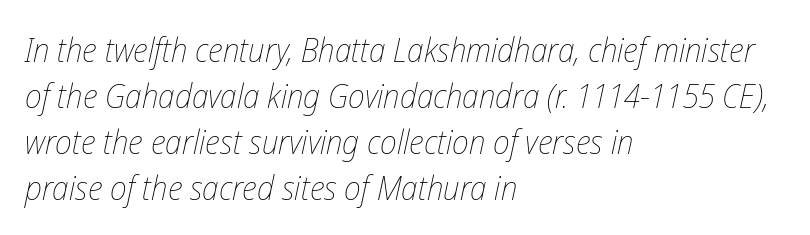
{"italic": "yes", "lean": "right", "slant_degrees": 12, "bold": "no", "weight": "thin", "width": "condensed", "stroke_contrast": "low", "x_height": "medium", "monospaced": "no", "underline": "no", "align": "left", "line_spacing": "normal", "line_spacing_ratio": 1.35, "letter_spacing": "normal", "letter_spacing_em": 0.0, "glyph_px": 34}
